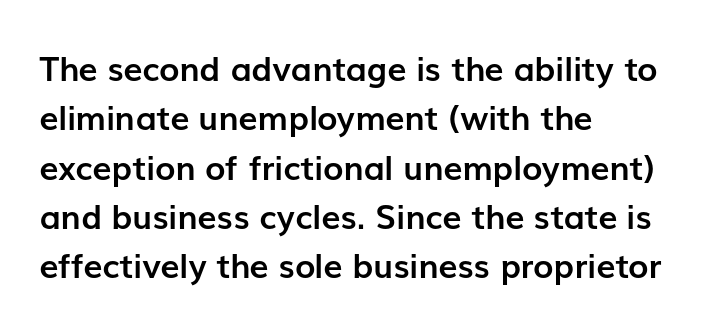
{"serif": "no", "italic": "no", "bold": "yes", "weight": "semibold", "width": "normal", "stroke_contrast": "low", "x_height": "medium", "monospaced": "no", "underline": "no", "align": "left", "line_spacing": "normal", "line_spacing_ratio": 1.45, "letter_spacing": "normal", "letter_spacing_em": 0.0, "glyph_px": 34}
